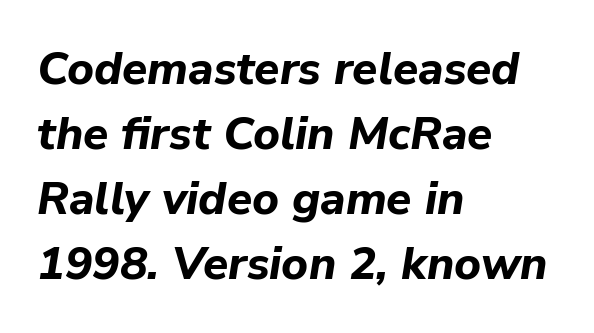
Q: Is the text bold? A: Yes.
Q: Is the text italic (slanted)? A: Yes, it leans right by about 9 degrees.
Q: Is the text underlined? A: No.
Q: How is the paragraph aligned? A: Left-aligned.
Q: Is the spacing between letters normal or unusually wide? A: Normal.
Q: Is the spacing between lines tight, normal or loose? A: Normal.
Q: Width (condensed, normal, or wide)? A: Normal.
Q: Stroke contrast? A: Low.
Q: x-height? A: Medium.
Q: Monospaced? A: No.
